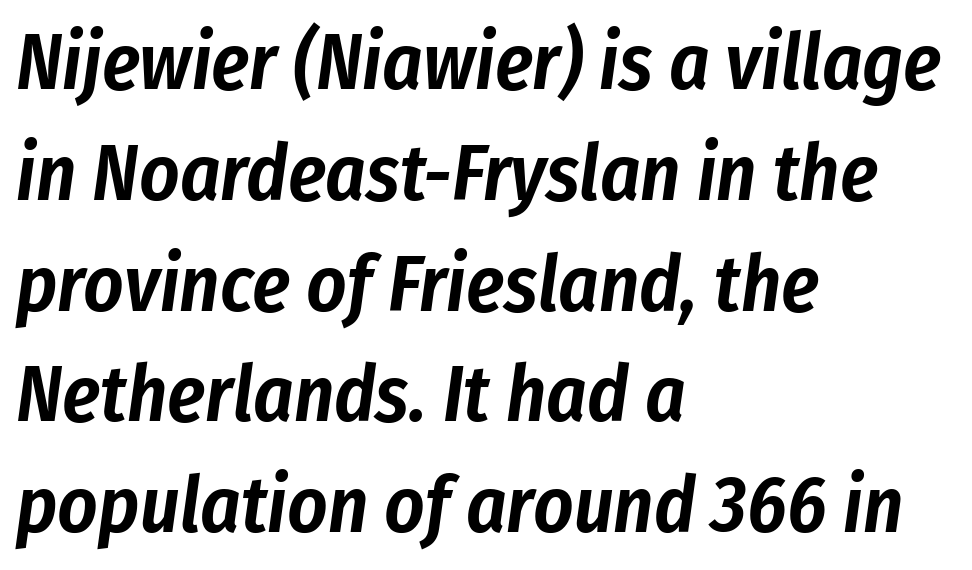
The type is set solid horizontally, with unmodified tracking. Note the varied advance widths — an 'i' is clearly narrower than an 'm'. Quick note: underline off. A normal amount of white space separates one row of letters from the next. Horizontal alignment here is leftward, the default for most running prose. Designer's note — italics engaged.
